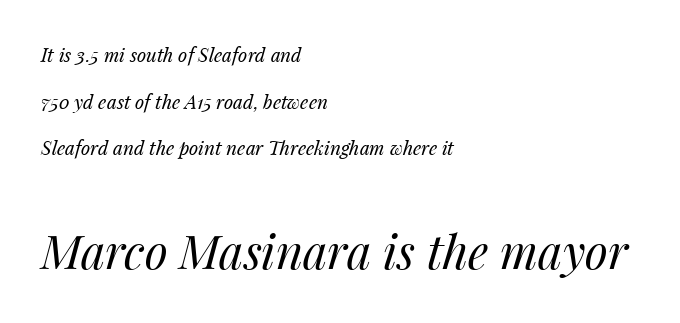
Q: Is the text bold? A: No.
Q: Is the text italic (slanted)? A: Yes, it leans right by about 14 degrees.
Q: Is the text underlined? A: No.
Q: How is the paragraph aligned? A: Left-aligned.
Q: Is the spacing between letters normal or unusually wide? A: Normal.
Q: Is the spacing between lines tight, normal or loose? A: Loose.
Q: Which block of text is set in a larger size, the first (top) or the second (bottom)? A: The second (bottom) one.
Q: Width (condensed, normal, or wide)? A: Normal.
Q: Stroke contrast? A: Medium.
Q: x-height? A: Medium.
Q: Monospaced? A: No.
